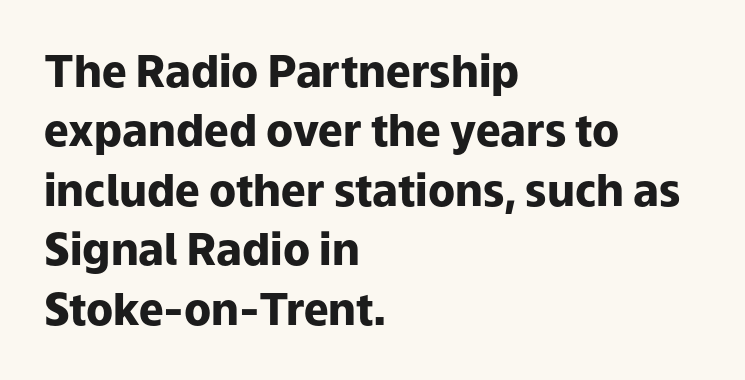
The image shows 44 px heavy sans-serif type, upright; set left-aligned, normal line spacing (1.35x), normal letter spacing, not underlined; low stroke contrast and a medium x-height.
